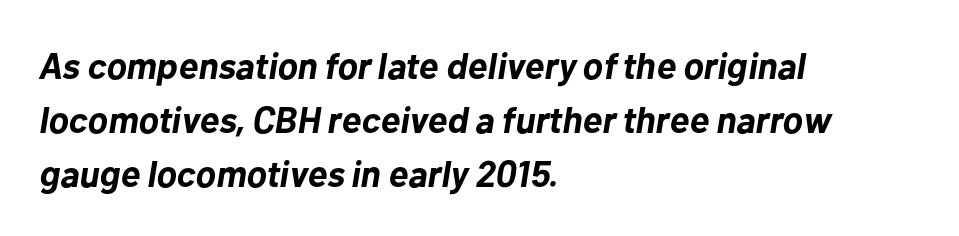
The image shows 37 px bold type, italic (leaning right); set left-aligned, normal line spacing (1.46x), normal letter spacing, not underlined; low stroke contrast and a medium x-height.
